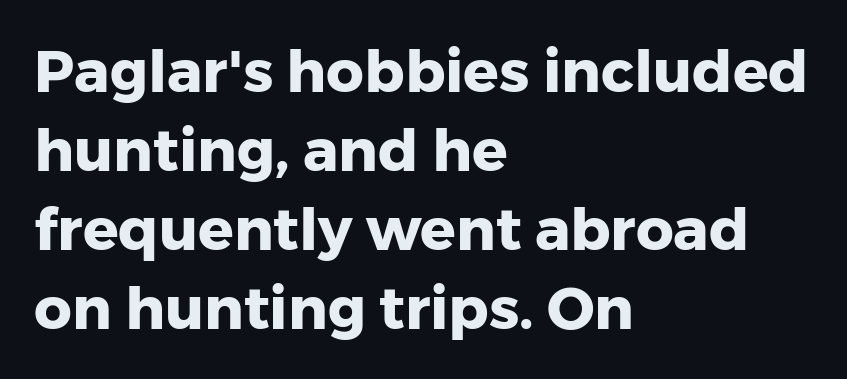
{"serif": "no", "italic": "no", "bold": "yes", "weight": "heavy", "width": "normal", "stroke_contrast": "low", "x_height": "medium", "monospaced": "no", "underline": "no", "align": "left", "line_spacing": "normal", "line_spacing_ratio": 1.34, "letter_spacing": "normal", "letter_spacing_em": 0.0, "glyph_px": 59}
